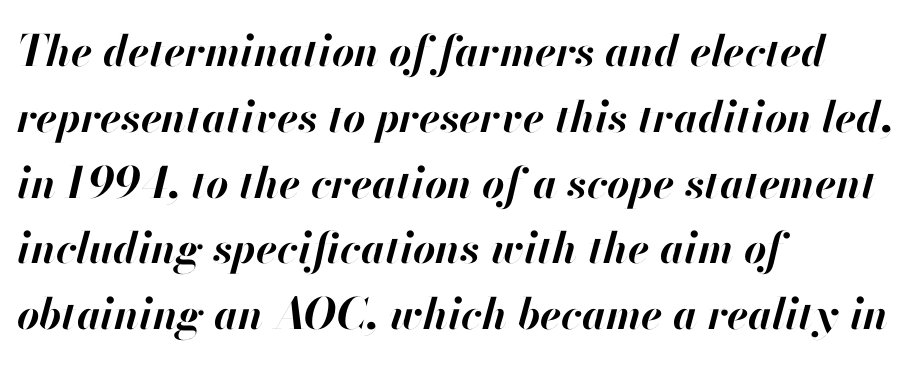
The image shows 43 px bold type, italic (leaning right); set left-aligned, normal line spacing (1.53x), normal letter spacing, not underlined; high stroke contrast and a small x-height.
